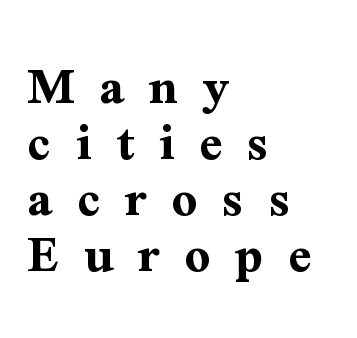
The image shows 56 px bold serif type, upright; set left-aligned, tight line spacing (1.0x), unusually wide letter spacing (+0.44 em), not underlined; medium stroke contrast and a medium x-height.
